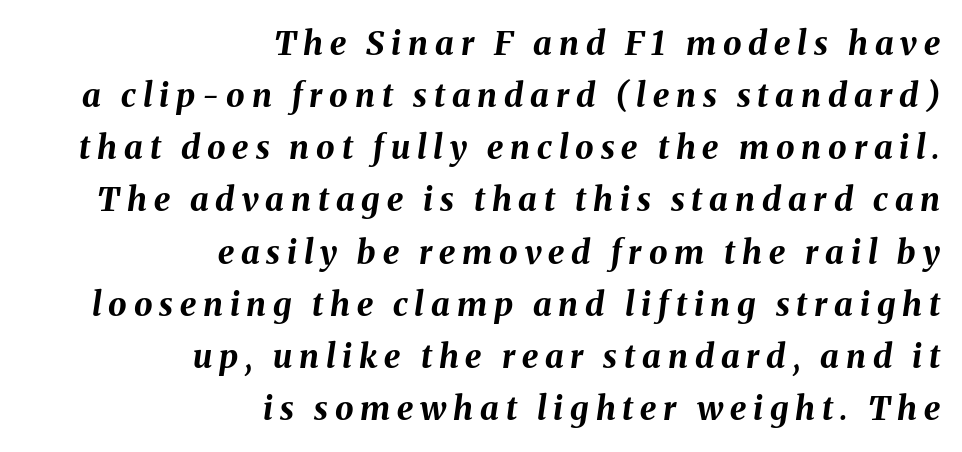
The paragraph has a hard right edge and a soft left edge. How heavy is the stroke? Heavy — this is a bold. Slant detected: the letters are inclined. The zone under the glyphs is completely vacant. Here the designer chose a conventional face with non-uniform glyph widths. Line spacing here is normal.
